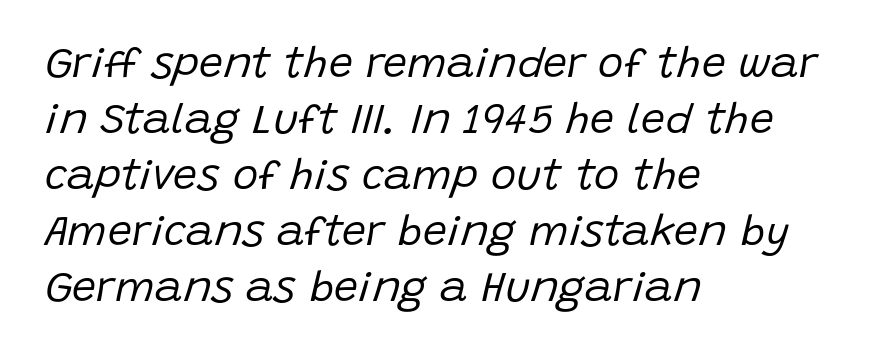
Q: Is the text bold? A: No.
Q: Is the text italic (slanted)? A: Yes, it leans right by about 15 degrees.
Q: Is the text underlined? A: No.
Q: How is the paragraph aligned? A: Left-aligned.
Q: Is the spacing between letters normal or unusually wide? A: Normal.
Q: Is the spacing between lines tight, normal or loose? A: Normal.
Q: Width (condensed, normal, or wide)? A: Normal.
Q: Stroke contrast? A: Low.
Q: x-height? A: Large.
Q: Monospaced? A: No.
